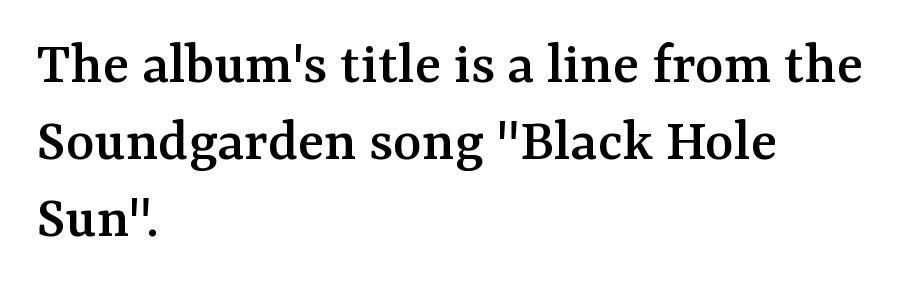
{"serif": "yes", "italic": "no", "width": "normal", "stroke_contrast": "medium", "x_height": "medium", "monospaced": "no", "underline": "no", "align": "left", "line_spacing": "normal", "line_spacing_ratio": 1.26, "letter_spacing": "normal", "letter_spacing_em": 0.0, "glyph_px": 61}
